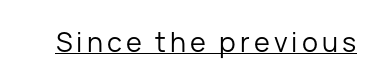
This is not heavy type; no bold has been used. A roman cut, with each character standing at attention. Is there an underline? Yes — a line sits under the letters.
